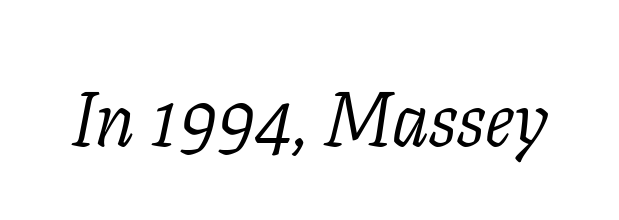
The image shows 77 px light serif type, italic (leaning right); set normal letter spacing, not underlined; low stroke contrast and a medium x-height.
